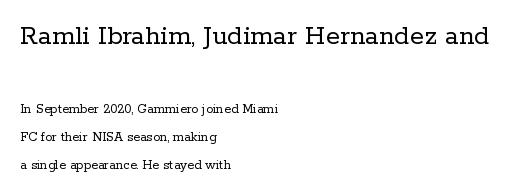
{"serif": "yes", "italic": "no", "bold": "no", "weight": "regular", "width": "normal", "stroke_contrast": "low", "x_height": "medium", "monospaced": "no", "underline": "no", "align": "left", "line_spacing": "loose", "line_spacing_ratio": 2.0, "letter_spacing": "normal", "letter_spacing_em": 0.0, "larger_block": "first", "size_ratio": 2.07, "glyph_px": 29}
